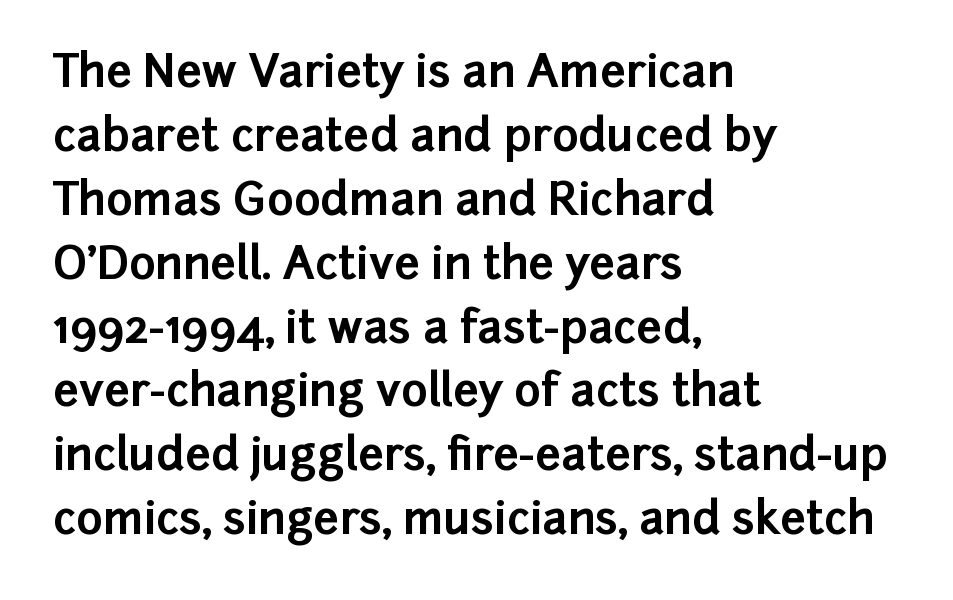
Does the copy run flush right? No — it runs flush left. Underlining? Definitely not there. Is the type bold? Yes — the strokes are clearly thick and heavy. Look at the tracking — it's just the regular setting, nothing added. Posture: straight, roman, zero tilt.
